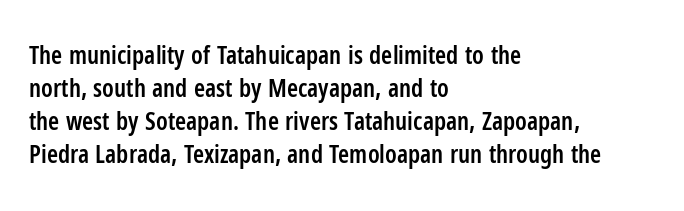
{"italic": "no", "bold": "semi", "underline": "no", "align": "left", "line_spacing": "normal", "line_spacing_ratio": 1.32, "letter_spacing": "normal", "letter_spacing_em": 0.0, "glyph_px": 25}
